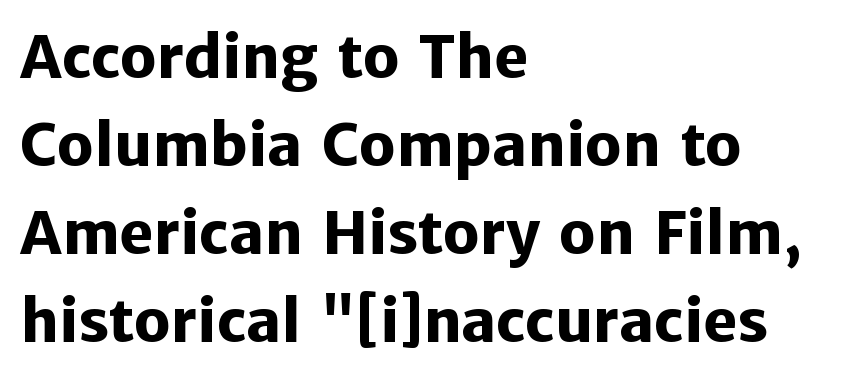
Q: Is the text bold? A: Yes.
Q: Is the text italic (slanted)? A: No, it is upright.
Q: Is the typeface a serif or a sans-serif typeface? A: Sans-serif.
Q: Is the text underlined? A: No.
Q: How is the paragraph aligned? A: Left-aligned.
Q: Is the spacing between letters normal or unusually wide? A: Normal.
Q: Is the spacing between lines tight, normal or loose? A: Normal.
Q: Width (condensed, normal, or wide)? A: Normal.
Q: Stroke contrast? A: Low.
Q: x-height? A: Medium.
Q: Monospaced? A: No.
